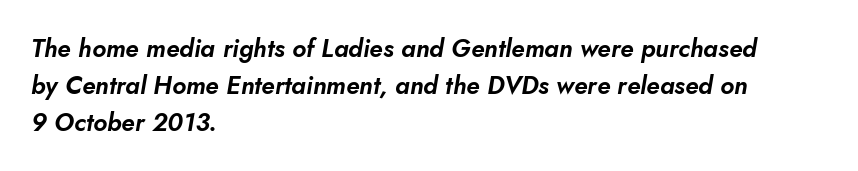
The image shows 25 px text type, italic (leaning right); set left-aligned, normal line spacing (1.48x), normal letter spacing, not underlined.
